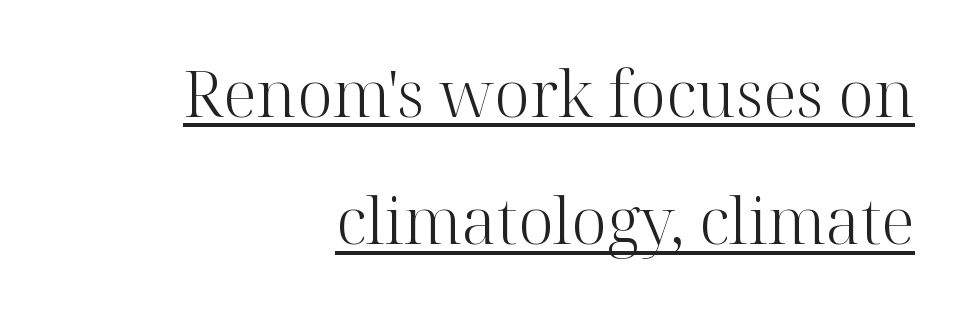
Q: Is the text bold? A: No.
Q: Is the text italic (slanted)? A: No, it is upright.
Q: Is the typeface a serif or a sans-serif typeface? A: Serif.
Q: Is the text underlined? A: Yes.
Q: How is the paragraph aligned? A: Right-aligned.
Q: Is the spacing between letters normal or unusually wide? A: Normal.
Q: Is the spacing between lines tight, normal or loose? A: Loose.
Q: Width (condensed, normal, or wide)? A: Normal.
Q: Stroke contrast? A: High.
Q: x-height? A: Medium.
Q: Monospaced? A: No.
